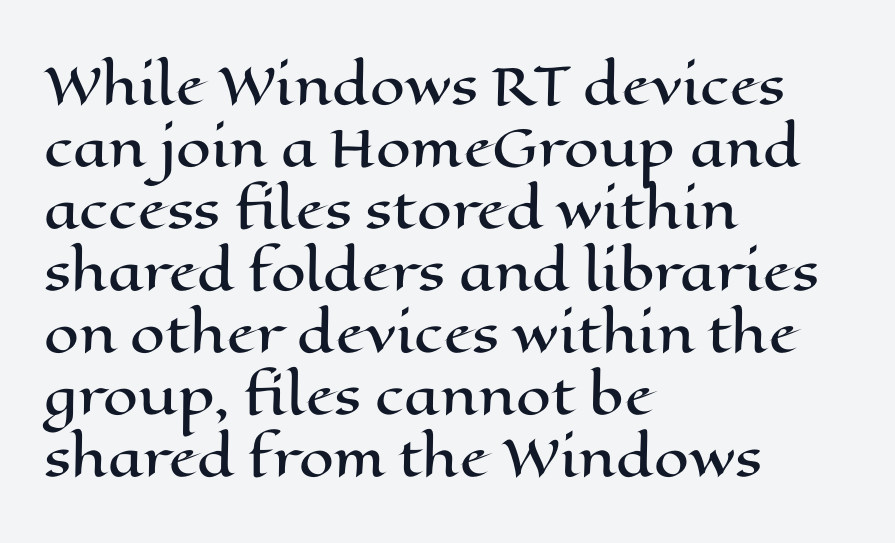
Q: Is the text italic (slanted)? A: No, it is upright.
Q: Is the text underlined? A: No.
Q: How is the paragraph aligned? A: Left-aligned.
Q: Is the spacing between letters normal or unusually wide? A: Normal.
Q: Width (condensed, normal, or wide)? A: Wide.
Q: Stroke contrast? A: High.
Q: x-height? A: Medium.
Q: Monospaced? A: No.
